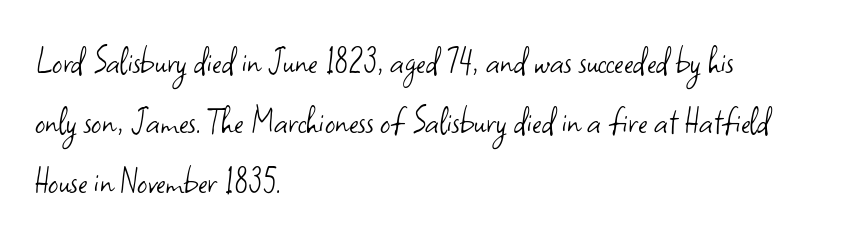
The image shows 40 px light sans-serif type; set left-aligned, normal line spacing (1.5x), normal letter spacing, not underlined; low stroke contrast and a small x-height.
